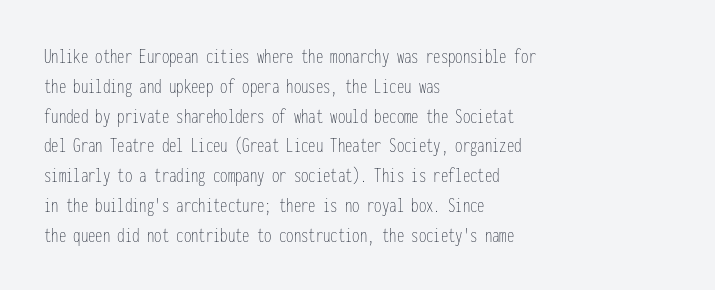
Quick note: interline space is typical. Nothing unusual about the tracking: characters are spaced as the font intends. Unmarked baselines from the first word to the last. No italicization has been applied; the sample stays upright.
